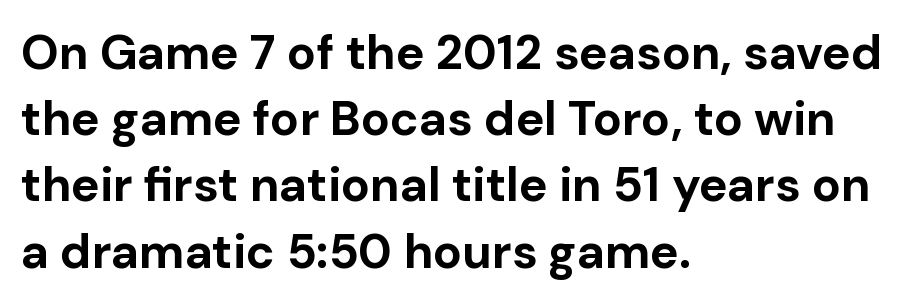
{"serif": "no", "italic": "no", "bold": "yes", "weight": "bold", "width": "normal", "stroke_contrast": "low", "x_height": "medium", "monospaced": "no", "underline": "no", "align": "left", "line_spacing": "normal", "line_spacing_ratio": 1.38, "letter_spacing": "normal", "letter_spacing_em": 0.0, "glyph_px": 48}
